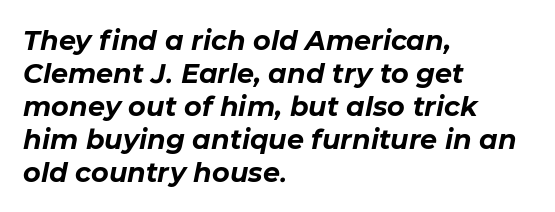
{"italic": "yes", "lean": "right", "slant_degrees": 11, "bold": "yes", "underline": "no", "align": "left", "line_spacing_ratio": 1.22, "letter_spacing": "normal", "letter_spacing_em": 0.0, "glyph_px": 27}
